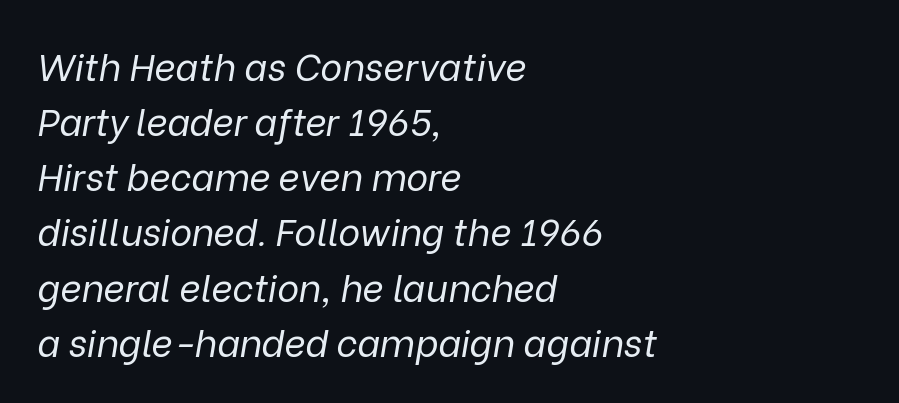
The image shows 37 px regular-weight type, italic (leaning right); set left-aligned, normal line spacing (1.49x), normal letter spacing, not underlined; low stroke contrast and a medium x-height.
